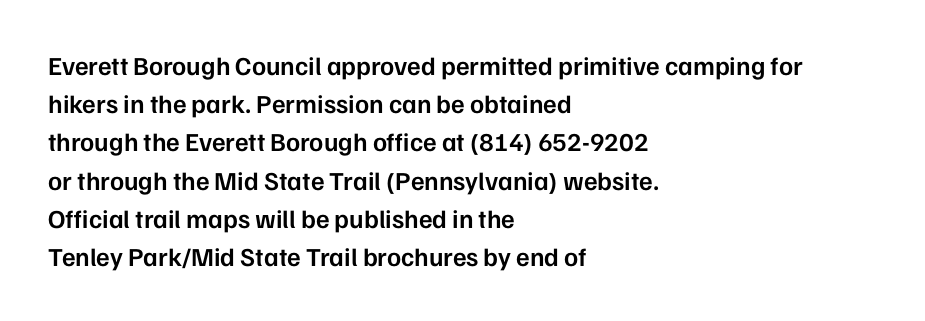
{"italic": "no", "bold": "semi", "underline": "no", "align": "left", "line_spacing": "normal", "line_spacing_ratio": 1.47, "letter_spacing": "normal", "letter_spacing_em": 0.0, "glyph_px": 26}
